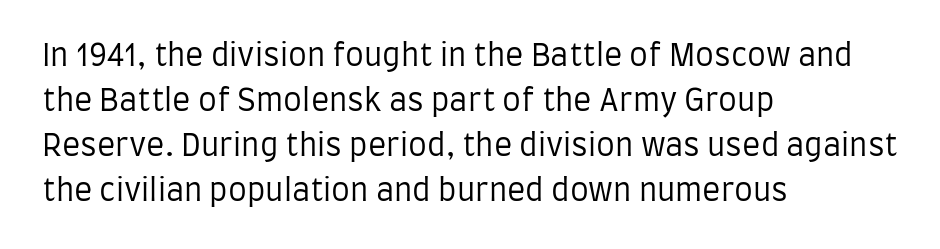
The image shows 30 px regular-weight, condensed sans-serif type, upright; set left-aligned, normal line spacing (1.5x), normal letter spacing, not underlined; low stroke contrast and a large x-height.
